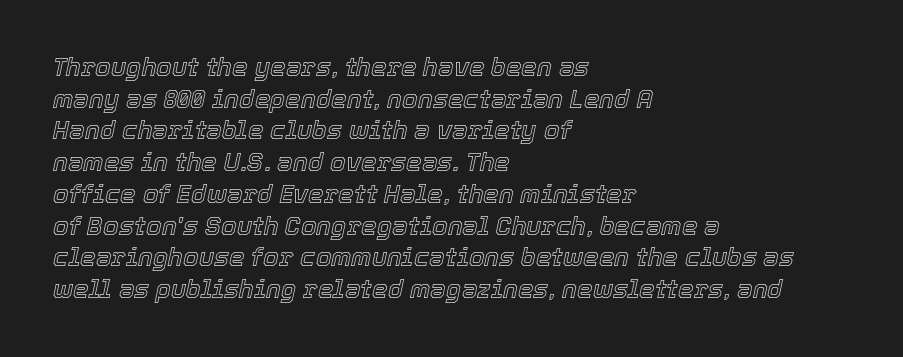
Q: Is the text italic (slanted)? A: Yes, it leans right by about 12 degrees.
Q: Is the text underlined? A: No.
Q: How is the paragraph aligned? A: Left-aligned.
Q: Is the spacing between letters normal or unusually wide? A: Normal.
Q: Is the spacing between lines tight, normal or loose? A: Normal.
